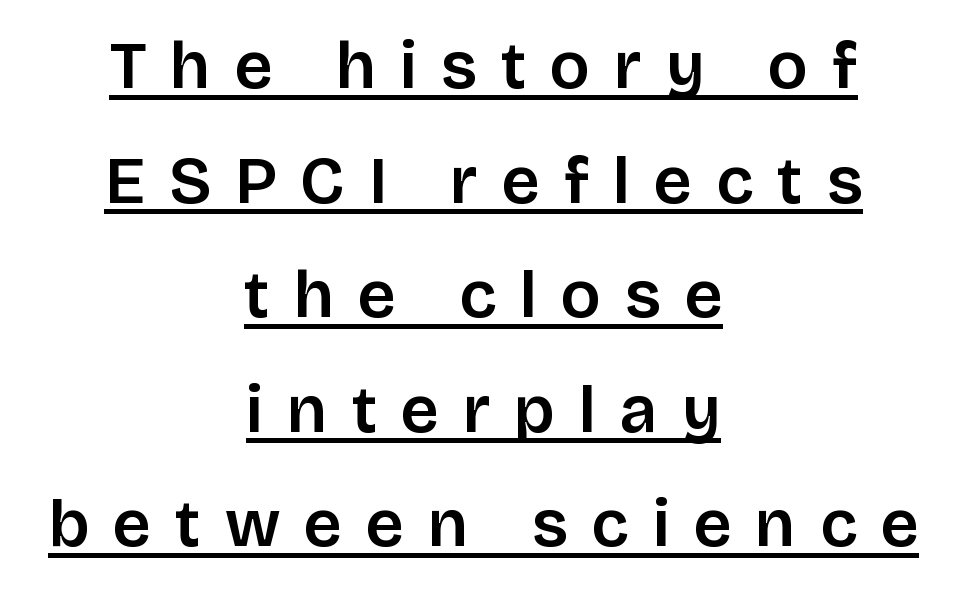
This rendering employs a face without finishing strokes, i.e., a sans-serif. These lines were composed using upright roman letters. The sample's only ornament is a line tracing under the words. Both edges are ragged and mirror each other, which tells us the setting is centered. Caption: expanded tracking, letters set apart. Do the characters align in a grid? No, the font is proportional.
